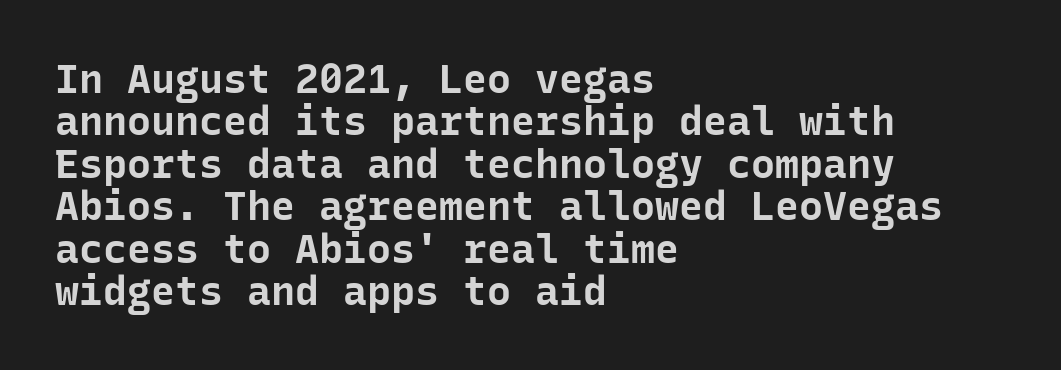
{"serif": "no", "italic": "no", "bold": "yes", "weight": "bold", "width": "normal", "stroke_contrast": "low", "x_height": "medium", "monospaced": "yes", "underline": "no", "align": "left", "line_spacing": "tight", "line_spacing_ratio": 1.06, "letter_spacing": "normal", "letter_spacing_em": 0.0, "glyph_px": 40}
